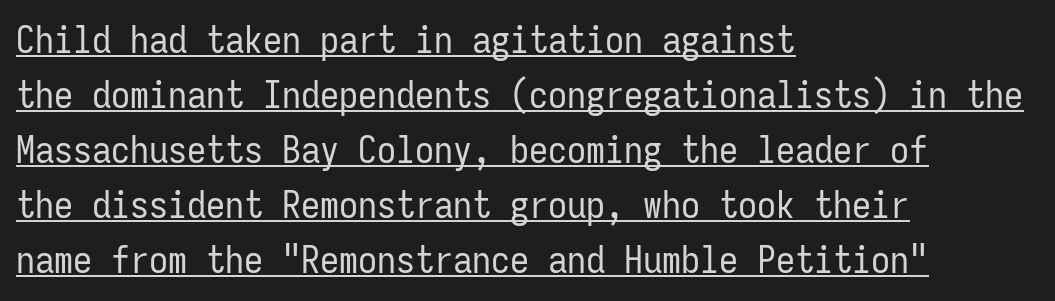
Q: Is the text bold? A: No.
Q: Is the text italic (slanted)? A: No, it is upright.
Q: Is the typeface a serif or a sans-serif typeface? A: Sans-serif.
Q: Is the text underlined? A: Yes.
Q: How is the paragraph aligned? A: Left-aligned.
Q: Is the spacing between letters normal or unusually wide? A: Normal.
Q: Is the spacing between lines tight, normal or loose? A: Normal.
Q: Width (condensed, normal, or wide)? A: Condensed.
Q: Stroke contrast? A: Low.
Q: x-height? A: Medium.
Q: Monospaced? A: Yes.
